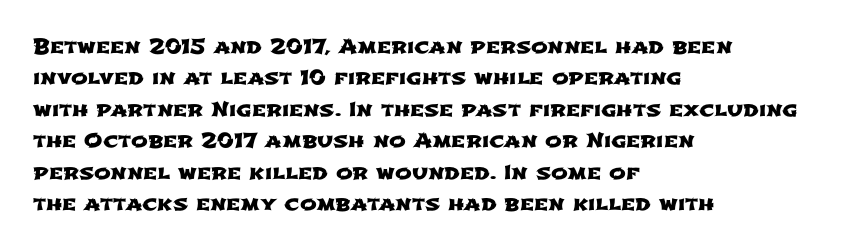
The image shows 20 px text type; set left-aligned, normal line spacing (1.57x), normal letter spacing, not underlined.
